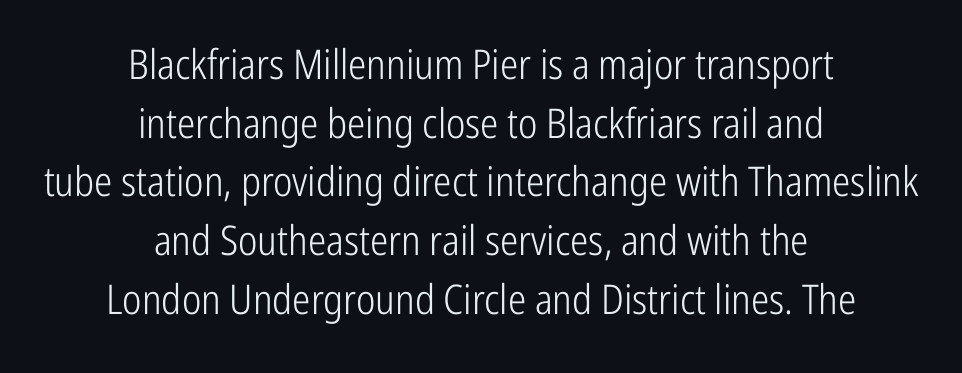
Q: Is the text bold? A: No.
Q: Is the text italic (slanted)? A: No, it is upright.
Q: Is the typeface a serif or a sans-serif typeface? A: Sans-serif.
Q: Is the text underlined? A: No.
Q: How is the paragraph aligned? A: Centered.
Q: Is the spacing between letters normal or unusually wide? A: Normal.
Q: Is the spacing between lines tight, normal or loose? A: Normal.
Q: Width (condensed, normal, or wide)? A: Condensed.
Q: Stroke contrast? A: Low.
Q: x-height? A: Medium.
Q: Monospaced? A: No.
